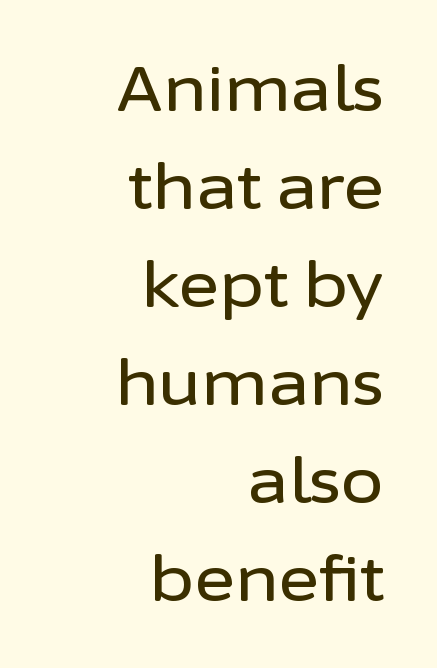
Q: Is the text italic (slanted)? A: No, it is upright.
Q: Is the typeface a serif or a sans-serif typeface? A: Sans-serif.
Q: Is the text underlined? A: No.
Q: How is the paragraph aligned? A: Right-aligned.
Q: Is the spacing between letters normal or unusually wide? A: Normal.
Q: Is the spacing between lines tight, normal or loose? A: Normal.
Q: Width (condensed, normal, or wide)? A: Normal.
Q: Stroke contrast? A: Low.
Q: x-height? A: Medium.
Q: Monospaced? A: No.
